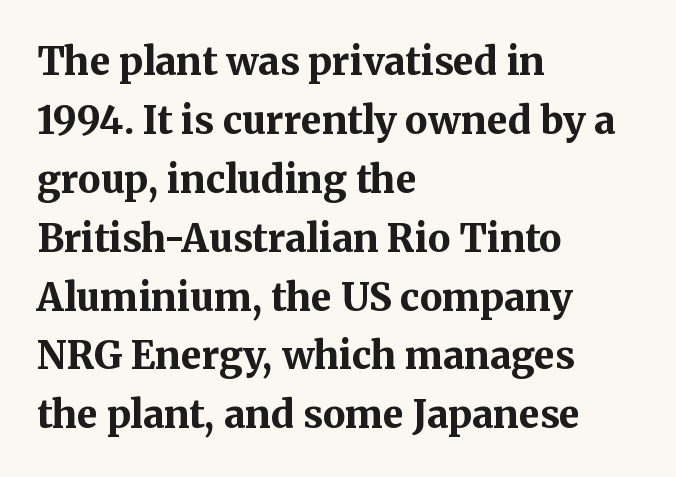
Q: Is the text bold? A: Yes.
Q: Is the text italic (slanted)? A: No, it is upright.
Q: Is the typeface a serif or a sans-serif typeface? A: Serif.
Q: Is the text underlined? A: No.
Q: How is the paragraph aligned? A: Left-aligned.
Q: Is the spacing between letters normal or unusually wide? A: Normal.
Q: Is the spacing between lines tight, normal or loose? A: Normal.
Q: Width (condensed, normal, or wide)? A: Normal.
Q: Stroke contrast? A: Medium.
Q: x-height? A: Medium.
Q: Monospaced? A: No.
